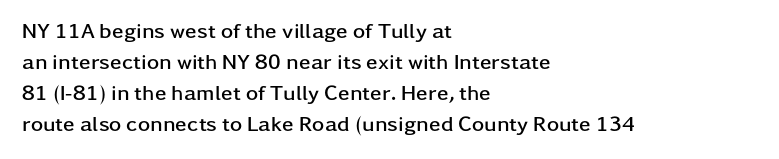
{"italic": "no", "bold": "yes", "underline": "no", "align": "left", "line_spacing": "normal", "line_spacing_ratio": 1.47, "letter_spacing": "normal", "letter_spacing_em": 0.0, "glyph_px": 21}
